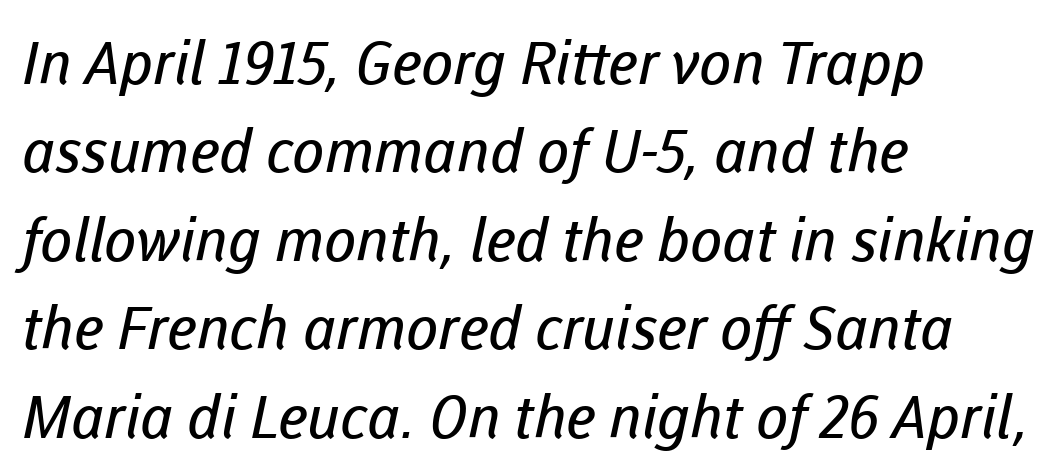
The image shows 59 px regular-weight sans-serif type; set left-aligned, normal line spacing (1.5x), normal letter spacing, not underlined; low stroke contrast and a medium x-height.
